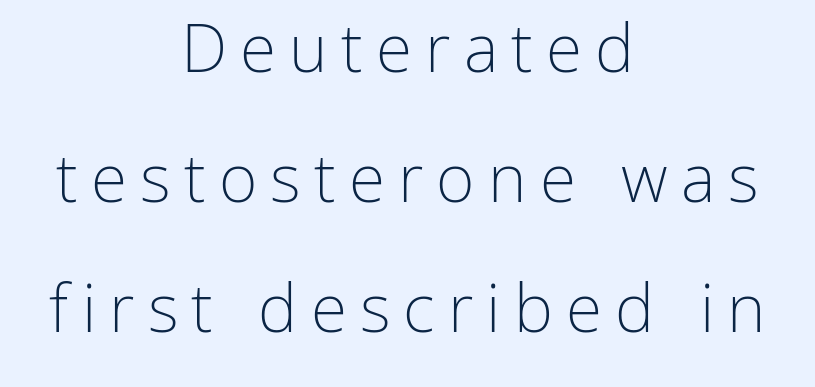
{"serif": "no", "italic": "no", "bold": "no", "weight": "light", "width": "normal", "stroke_contrast": "low", "x_height": "medium", "monospaced": "no", "underline": "no", "align": "center", "line_spacing": "loose", "line_spacing_ratio": 1.97, "letter_spacing": "wide", "letter_spacing_em": 0.2, "glyph_px": 66}
